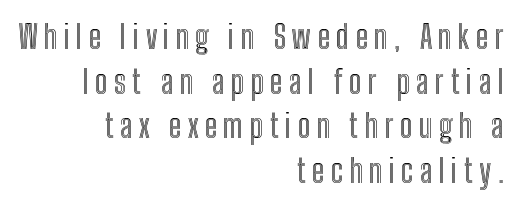
The image shows 33 px condensed type, upright; set right-aligned, normal line spacing (1.35x), not underlined; a medium x-height.
